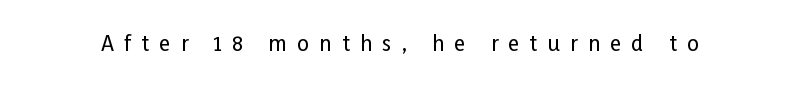
Q: Is the text italic (slanted)? A: No, it is upright.
Q: Is the text underlined? A: No.
Q: Is the spacing between letters normal or unusually wide? A: Unusually wide.
